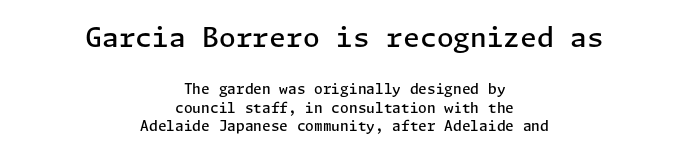
The line-height multiplier appears to be the usual default. Look at the glyph heights: the upper group is clearly the bigger setting. Any mark beneath the type? The region is blank. The letters stand straight up with perfectly vertical stems. Short note: letters normally spaced. This sample is center-justified, so both line endings float freely.
